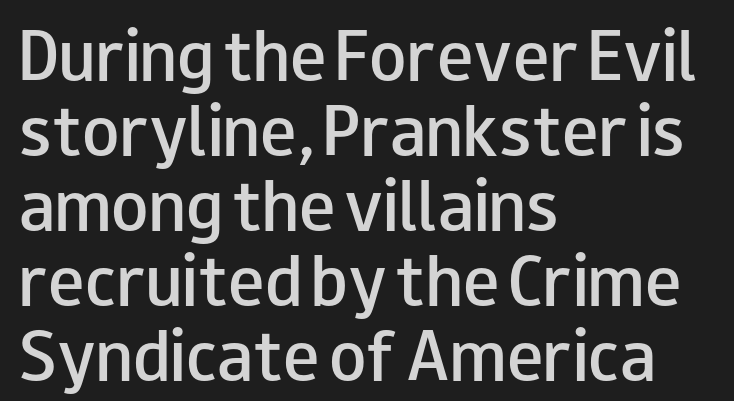
{"serif": "no", "italic": "no", "bold": "semi", "weight": "semibold", "width": "wide", "stroke_contrast": "low", "x_height": "small", "monospaced": "no", "underline": "no", "align": "left", "line_spacing_ratio": 1.23, "letter_spacing": "normal", "letter_spacing_em": 0.0, "glyph_px": 61}
